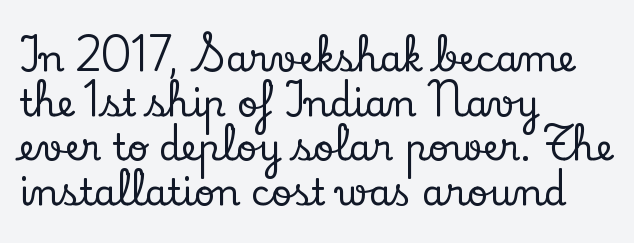
Q: Is the text italic (slanted)? A: No, it is upright.
Q: Is the typeface a serif or a sans-serif typeface? A: Serif.
Q: Is the text underlined? A: No.
Q: How is the paragraph aligned? A: Left-aligned.
Q: Is the spacing between letters normal or unusually wide? A: Normal.
Q: Width (condensed, normal, or wide)? A: Normal.
Q: Stroke contrast? A: Low.
Q: x-height? A: Small.
Q: Monospaced? A: No.
